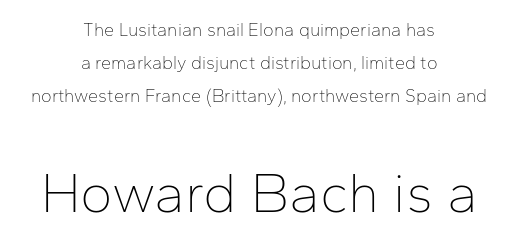
The image shows 55 px thin sans-serif type, upright; set centered, line spacing 1.82x, normal letter spacing, not underlined; the second (bottom) block is 3.06x larger; low stroke contrast and a medium x-height.
